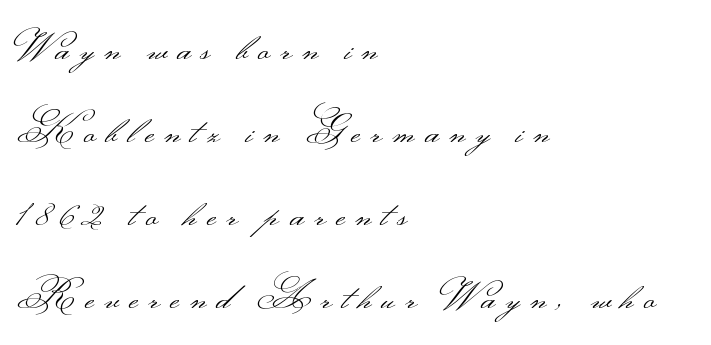
{"serif": "no", "bold": "no", "weight": "light", "width": "wide", "stroke_contrast": "medium", "monospaced": "no", "underline": "no", "align": "left", "line_spacing": "loose", "line_spacing_ratio": 2.18, "letter_spacing": "wide", "letter_spacing_em": 0.27, "glyph_px": 38}
